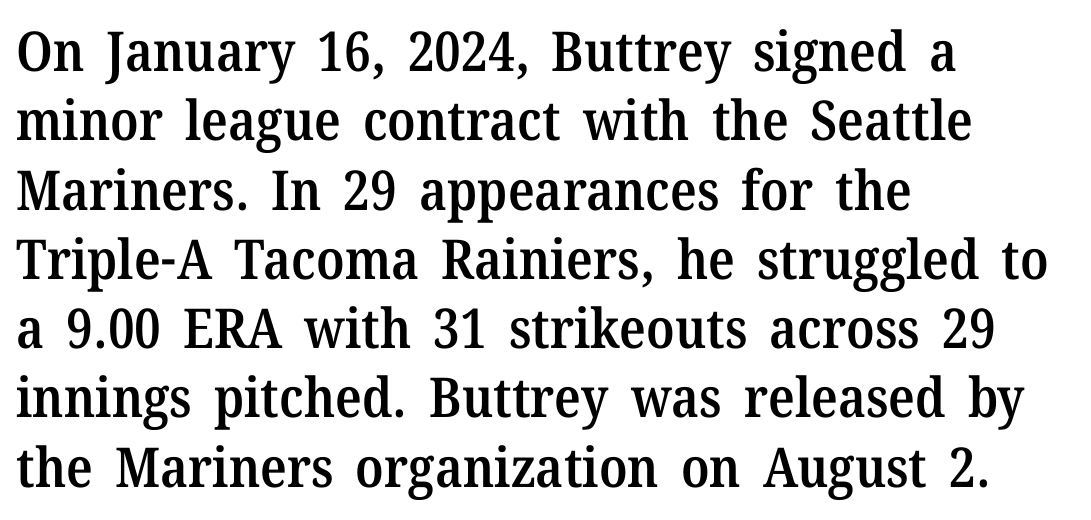
Q: Is the text bold? A: Semi-bold.
Q: Is the text italic (slanted)? A: No, it is upright.
Q: Is the typeface a serif or a sans-serif typeface? A: Serif.
Q: Is the text underlined? A: No.
Q: How is the paragraph aligned? A: Left-aligned.
Q: Is the spacing between letters normal or unusually wide? A: Normal.
Q: Is the spacing between lines tight, normal or loose? A: Normal.
Q: Width (condensed, normal, or wide)? A: Normal.
Q: Stroke contrast? A: Medium.
Q: x-height? A: Medium.
Q: Monospaced? A: No.
